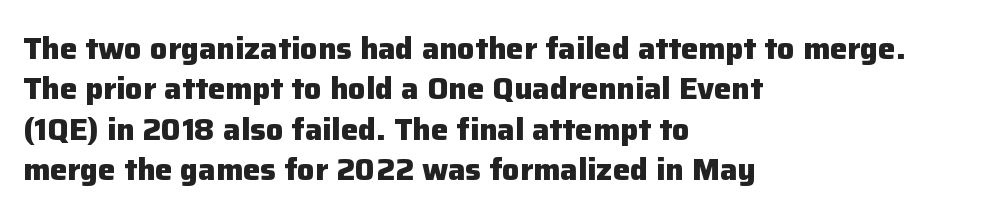
{"serif": "no", "italic": "no", "bold": "yes", "weight": "heavy", "width": "normal", "stroke_contrast": "low", "x_height": "medium", "monospaced": "no", "underline": "no", "align": "left", "line_spacing": "normal", "line_spacing_ratio": 1.3, "letter_spacing": "normal", "letter_spacing_em": 0.0, "glyph_px": 31}
